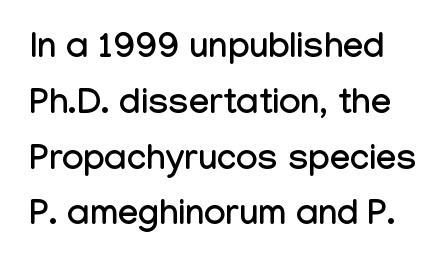
The image shows 36 px condensed sans-serif type, upright; set normal line spacing (1.55x), normal letter spacing, not underlined; low stroke contrast and a medium x-height.
